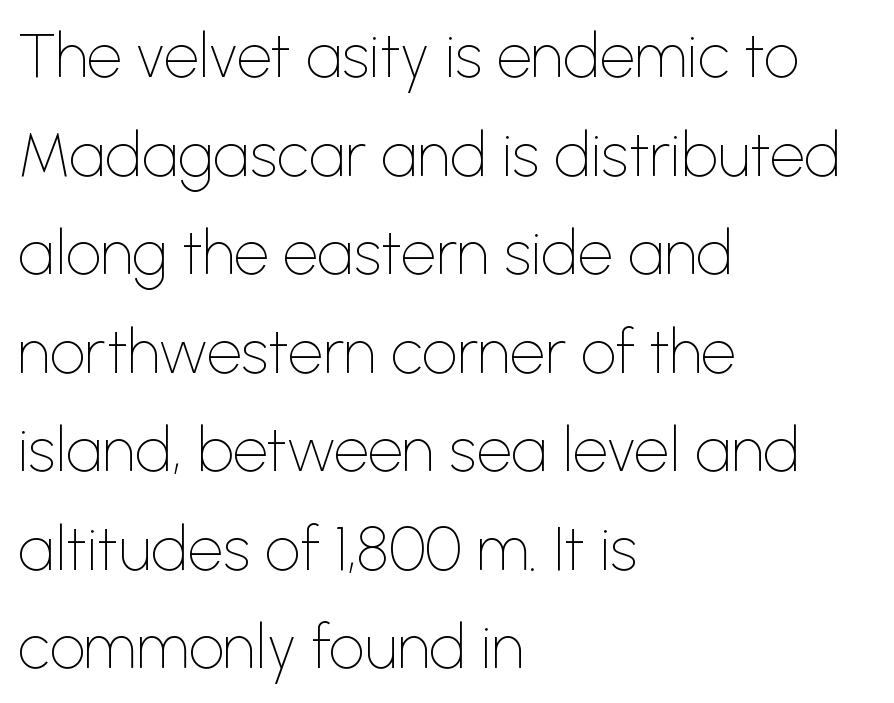
{"serif": "no", "italic": "no", "bold": "no", "weight": "thin", "width": "normal", "stroke_contrast": "low", "x_height": "medium", "monospaced": "no", "underline": "no", "align": "left", "line_spacing": "normal", "line_spacing_ratio": 1.59, "letter_spacing": "normal", "letter_spacing_em": 0.0, "glyph_px": 62}
